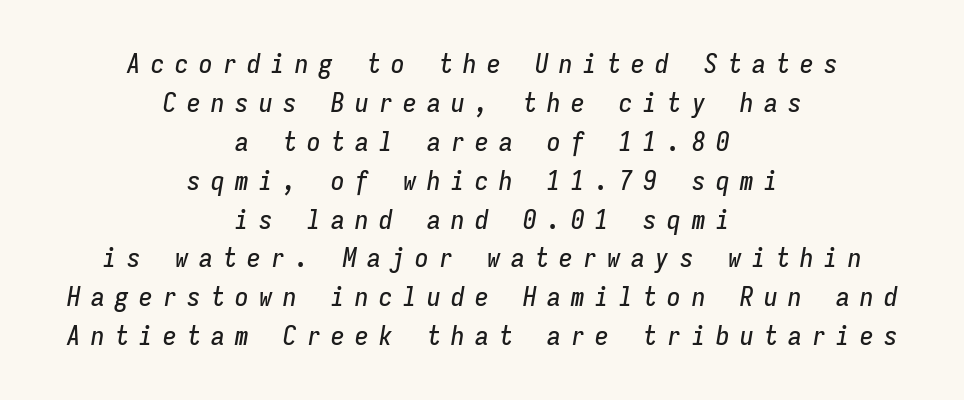
Q: Is the text italic (slanted)? A: Yes, it leans right by about 9 degrees.
Q: Is the text underlined? A: No.
Q: How is the paragraph aligned? A: Centered.
Q: Is the spacing between letters normal or unusually wide? A: Unusually wide.
Q: Is the spacing between lines tight, normal or loose? A: Normal.
